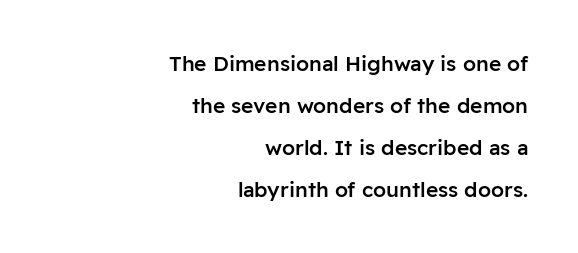
{"italic": "no", "bold": "semi", "underline": "no", "align": "right", "line_spacing": "loose", "line_spacing_ratio": 2.0, "letter_spacing": "normal", "letter_spacing_em": 0.0, "glyph_px": 21}
